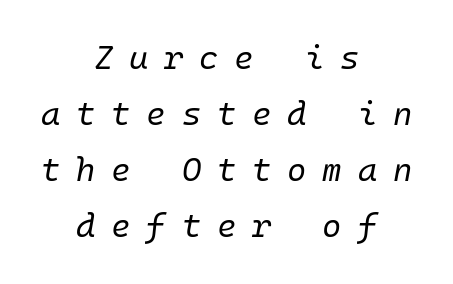
The image shows 33 px regular-weight type, italic (leaning right); set centered, normal line spacing (1.7x), unusually wide letter spacing (+0.48 em), not underlined; low stroke contrast and a medium x-height.
